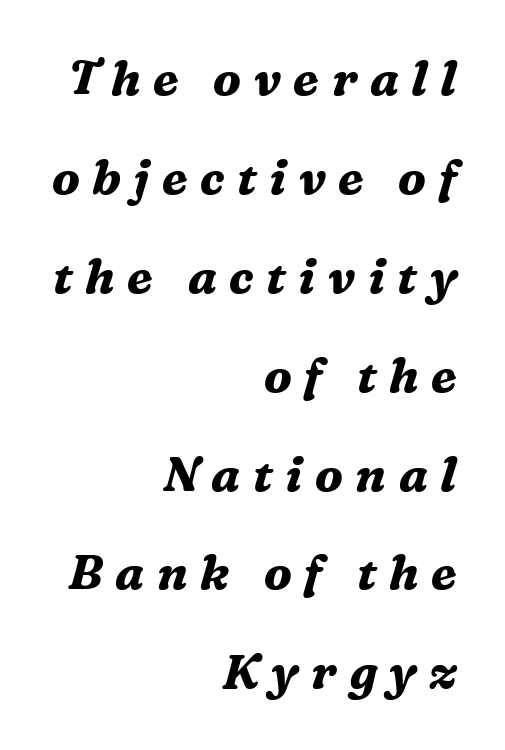
{"serif": "yes", "italic": "yes", "lean": "right", "slant_degrees": 16, "bold": "yes", "weight": "bold", "width": "normal", "stroke_contrast": "medium", "x_height": "medium", "monospaced": "no", "underline": "no", "align": "right", "line_spacing": "loose", "line_spacing_ratio": 2.06, "letter_spacing": "wide", "letter_spacing_em": 0.26, "glyph_px": 48}
